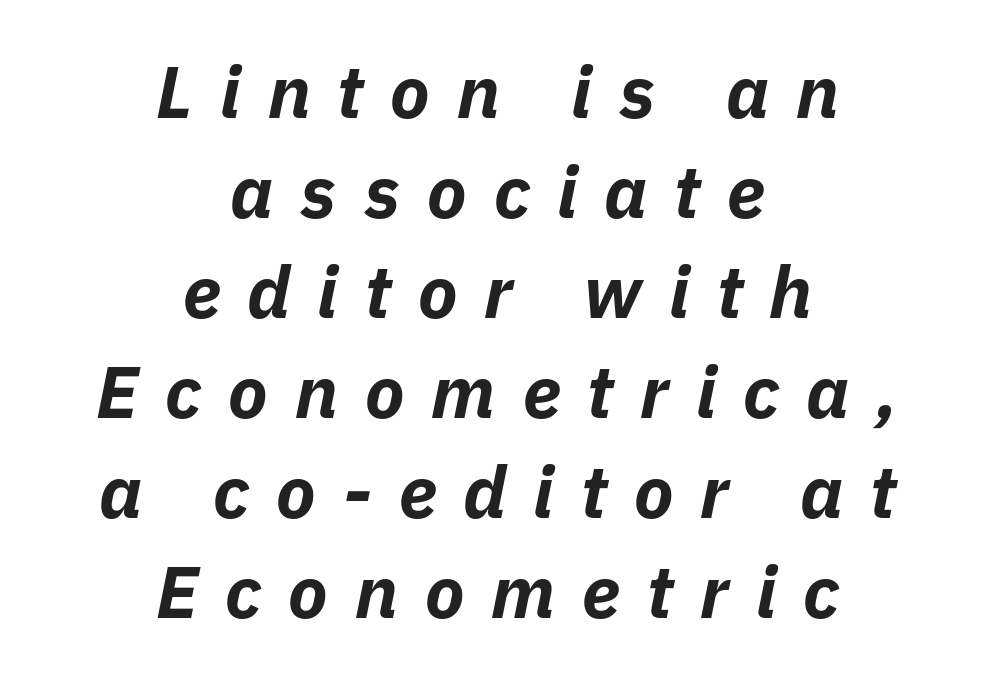
The image shows 73 px bold type, italic (leaning right); set centered, normal line spacing (1.37x), unusually wide letter spacing (+0.37 em), not underlined; low stroke contrast and a medium x-height.
